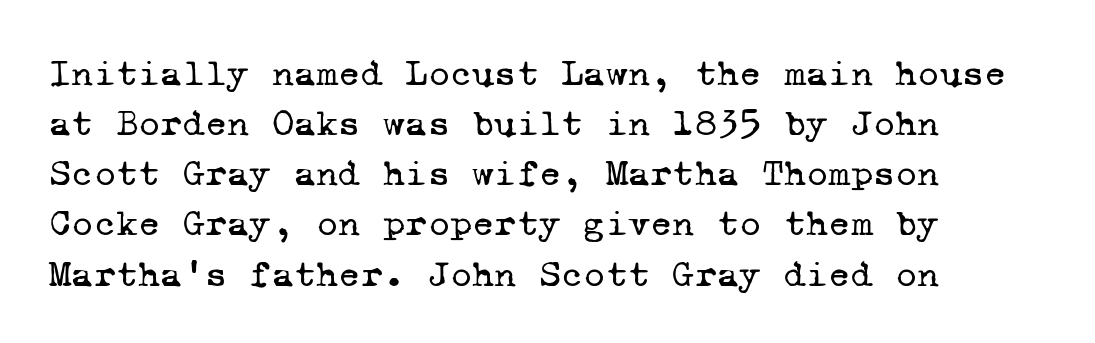
{"serif": "yes", "bold": "no", "weight": "regular", "width": "normal", "stroke_contrast": "low", "x_height": "medium", "monospaced": "yes", "underline": "no", "align": "left", "line_spacing": "normal", "line_spacing_ratio": 1.32, "letter_spacing": "normal", "letter_spacing_em": 0.0, "glyph_px": 38}
